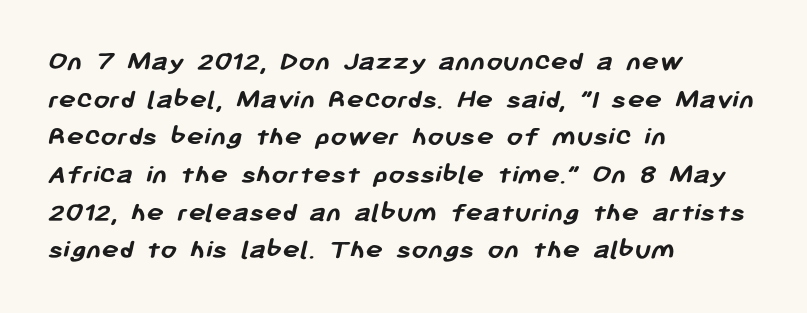
{"serif": "no", "bold": "yes", "weight": "semibold", "width": "normal", "stroke_contrast": "low", "x_height": "medium", "monospaced": "no", "underline": "no", "align": "left", "line_spacing": "normal", "line_spacing_ratio": 1.3, "letter_spacing": "normal", "letter_spacing_em": 0.0, "glyph_px": 29}
